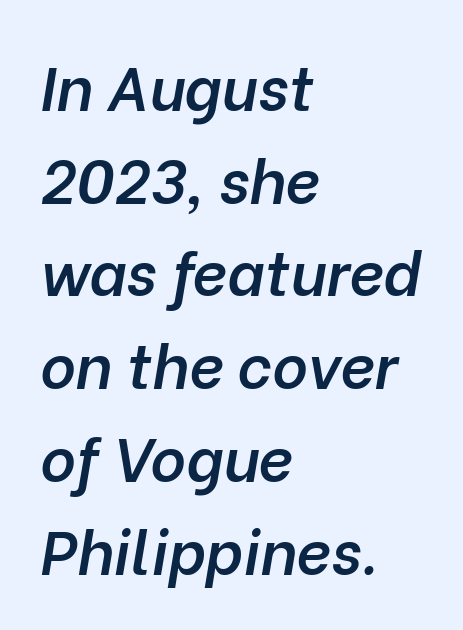
The image shows 61 px semibold type, italic (leaning right); set left-aligned, normal line spacing (1.52x), normal letter spacing, not underlined; low stroke contrast and a medium x-height.
